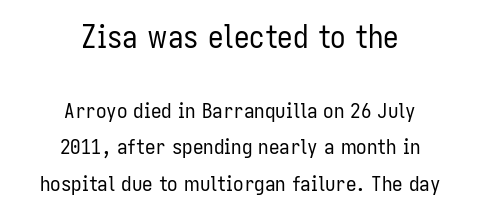
Size hierarchy here favors the leading block over the trailing one. Each stroke keeps to a modest, everyday thickness or less. These lines are composed in type without serifs. The rendering keeps characters at their native spacing. Each row of text sits above clean, open space.
